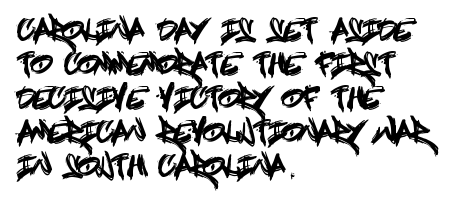
Look at the bottom of the vertical strokes: they stop flat, with no serifs. The paragraph has a hard left edge and a soft right edge. The strip under each line holds only bare page. Between one letter and the next there's only the usual sliver of space.
